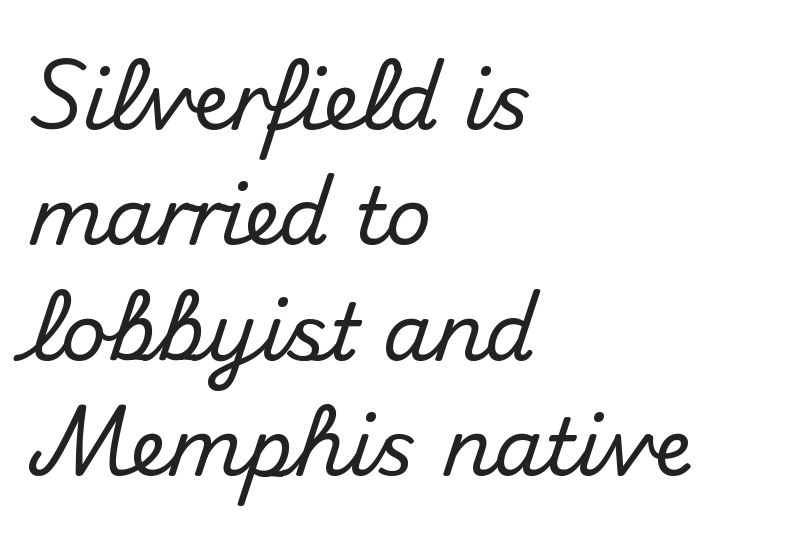
Q: Is the text italic (slanted)? A: Yes.
Q: Is the typeface a serif or a sans-serif typeface? A: Sans-serif.
Q: Is the text underlined? A: No.
Q: How is the paragraph aligned? A: Left-aligned.
Q: Is the spacing between letters normal or unusually wide? A: Normal.
Q: Is the spacing between lines tight, normal or loose? A: Normal.
Q: Width (condensed, normal, or wide)? A: Normal.
Q: Stroke contrast? A: Medium.
Q: x-height? A: Small.
Q: Monospaced? A: No.
